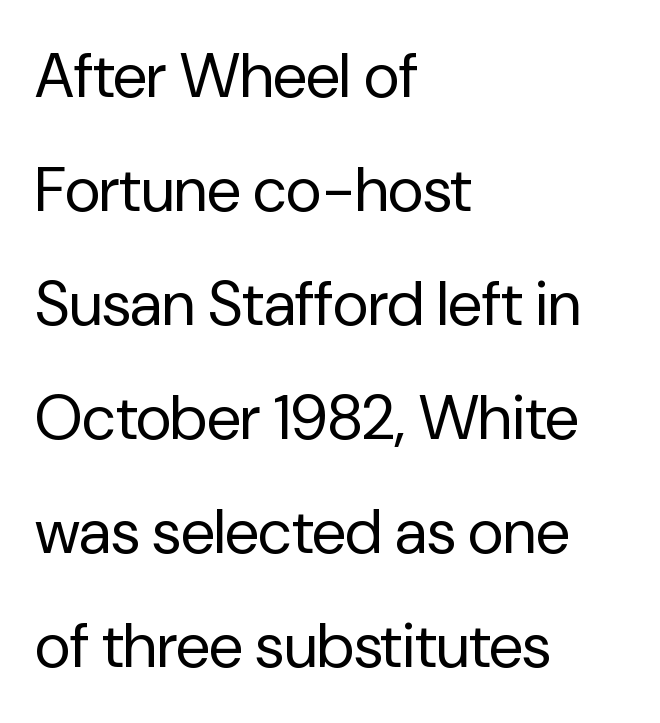
{"serif": "no", "italic": "no", "bold": "no", "weight": "regular", "width": "normal", "stroke_contrast": "low", "x_height": "medium", "monospaced": "no", "underline": "no", "align": "left", "line_spacing_ratio": 1.84, "letter_spacing": "normal", "letter_spacing_em": 0.0, "glyph_px": 62}
